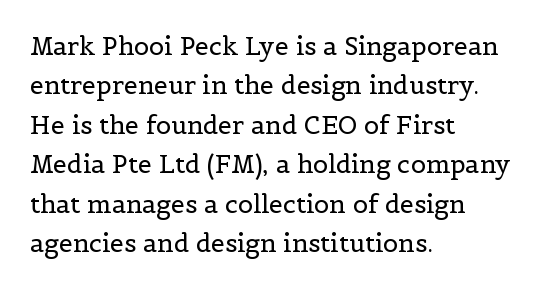
{"italic": "no", "bold": "no", "underline": "no", "align": "left", "line_spacing": "normal", "line_spacing_ratio": 1.58, "letter_spacing": "normal", "letter_spacing_em": 0.0, "glyph_px": 25}
